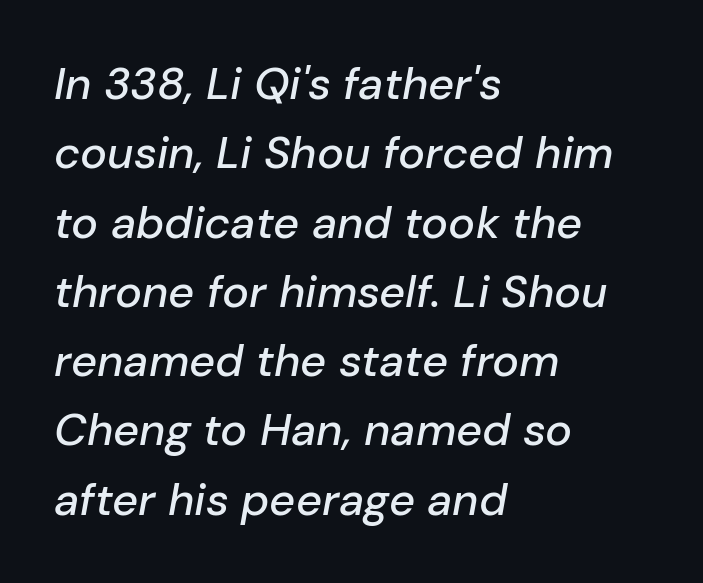
Q: Is the text italic (slanted)? A: Yes, it leans right by about 10 degrees.
Q: Is the text underlined? A: No.
Q: How is the paragraph aligned? A: Left-aligned.
Q: Is the spacing between letters normal or unusually wide? A: Normal.
Q: Is the spacing between lines tight, normal or loose? A: Normal.
Q: Width (condensed, normal, or wide)? A: Normal.
Q: Stroke contrast? A: Low.
Q: x-height? A: Medium.
Q: Monospaced? A: No.
